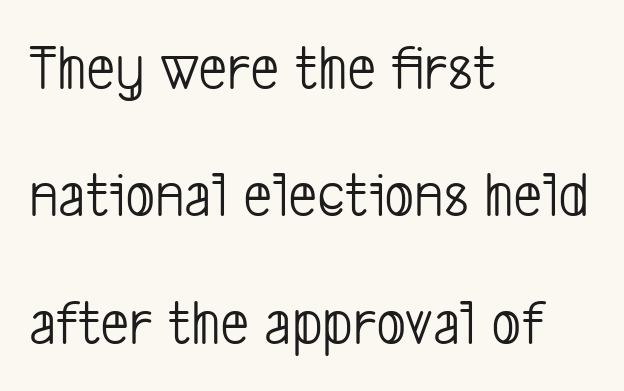
A typesetter would call this proportional, since set widths differ per character. Examine the stroke ends and you'll find no serifs. Layout note: lines flush left. The strokes carry an ordinary text weight at most. Nothing unusual about the tracking: characters are spaced as the font intends. Unmarked baselines from the first word to the last.
